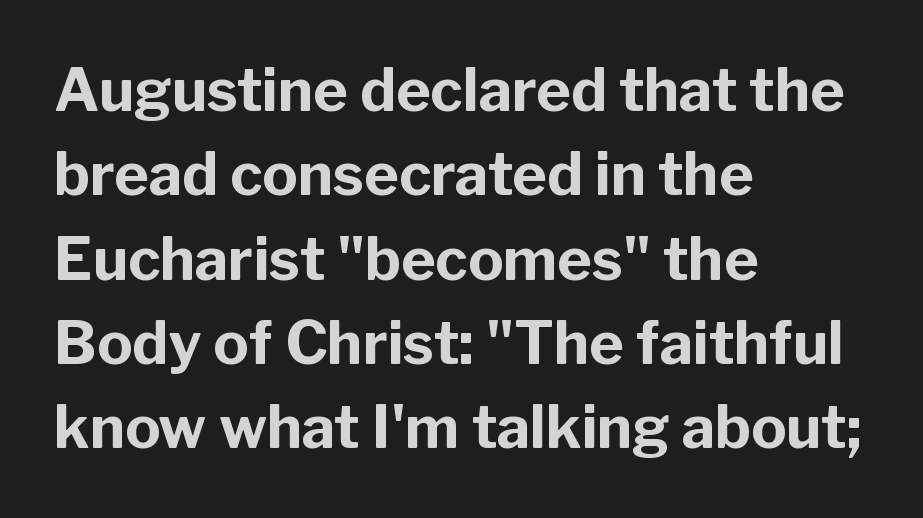
{"serif": "no", "italic": "no", "bold": "yes", "weight": "bold", "width": "normal", "stroke_contrast": "low", "x_height": "medium", "monospaced": "no", "underline": "no", "align": "left", "line_spacing": "normal", "line_spacing_ratio": 1.43, "letter_spacing": "normal", "letter_spacing_em": 0.0, "glyph_px": 59}
